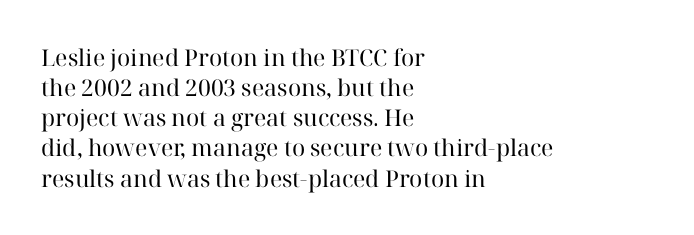
The image shows 23 px text type, upright; set left-aligned, normal line spacing (1.31x), normal letter spacing, not underlined.
